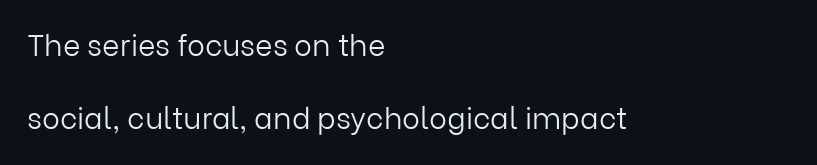
Widely set lines give the paragraph a tall, airy silhouette. This rendering uses left alignment, leaving the right contour irregular. The letterforms sit at book weight or below. Clear beneath every line of the passage.
